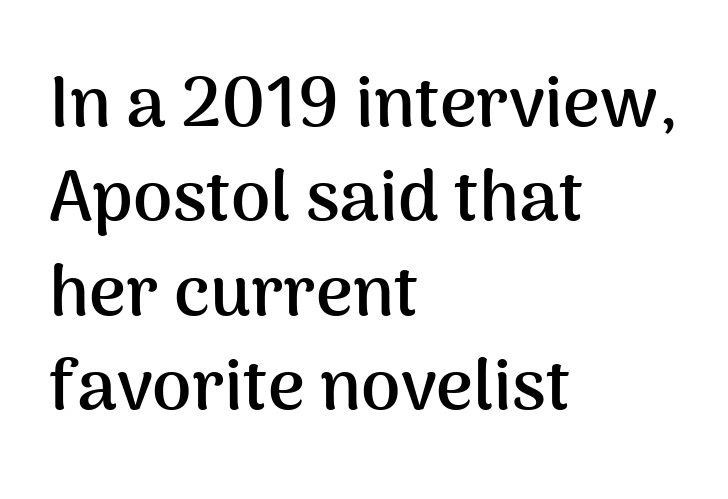
Q: Is the text bold? A: Yes.
Q: Is the text italic (slanted)? A: No, it is upright.
Q: Is the typeface a serif or a sans-serif typeface? A: Sans-serif.
Q: Is the text underlined? A: No.
Q: How is the paragraph aligned? A: Left-aligned.
Q: Is the spacing between letters normal or unusually wide? A: Normal.
Q: Is the spacing between lines tight, normal or loose? A: Normal.
Q: Width (condensed, normal, or wide)? A: Normal.
Q: Stroke contrast? A: Medium.
Q: x-height? A: Medium.
Q: Monospaced? A: No.
